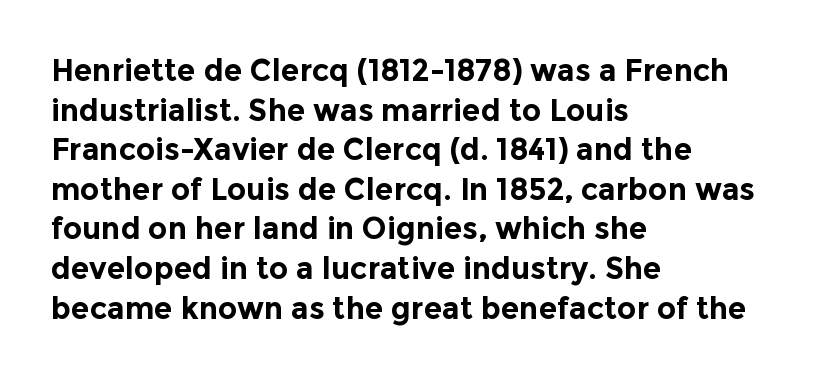
Vertical spacing — default. You could not count columns in this text — the font is proportionally spaced. Its strokes are broad and dark, the hallmark of bold type. Upright lettering throughout.
